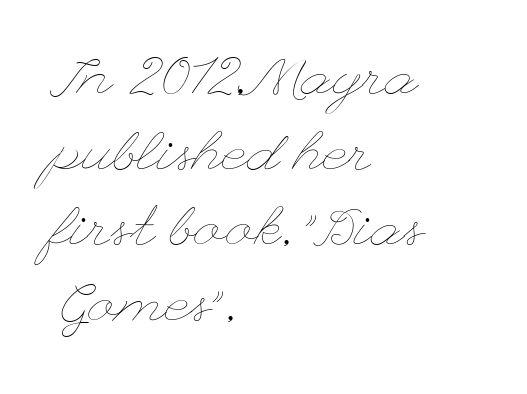
{"bold": "no", "weight": "thin", "width": "wide", "stroke_contrast": "low", "x_height": "small", "underline": "no", "align": "left", "line_spacing": "normal", "line_spacing_ratio": 1.35, "letter_spacing": "normal", "letter_spacing_em": 0.0, "glyph_px": 56}
